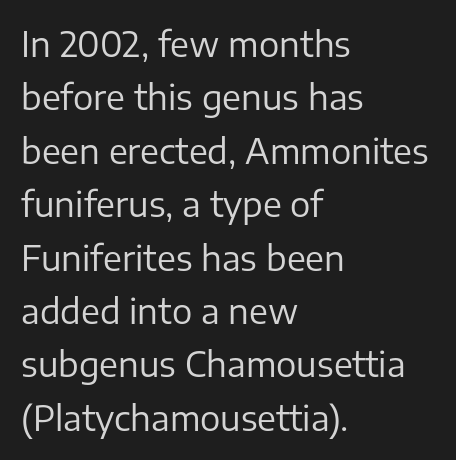
{"serif": "no", "italic": "no", "bold": "no", "weight": "regular", "width": "normal", "stroke_contrast": "low", "x_height": "medium", "monospaced": "no", "underline": "no", "align": "left", "line_spacing": "normal", "line_spacing_ratio": 1.57, "letter_spacing": "normal", "letter_spacing_em": 0.0, "glyph_px": 34}
